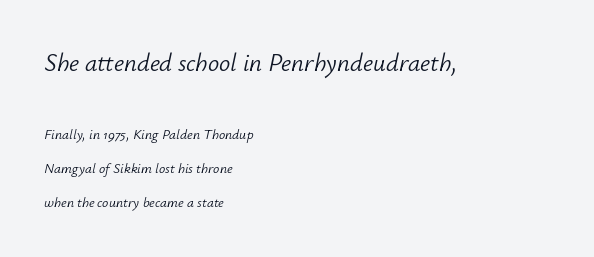
Q: Is the text bold? A: No.
Q: Is the text italic (slanted)? A: Yes, it leans right by about 12 degrees.
Q: Is the text underlined? A: No.
Q: How is the paragraph aligned? A: Left-aligned.
Q: Is the spacing between letters normal or unusually wide? A: Normal.
Q: Is the spacing between lines tight, normal or loose? A: Loose.
Q: Which block of text is set in a larger size, the first (top) or the second (bottom)? A: The first (top) one.
